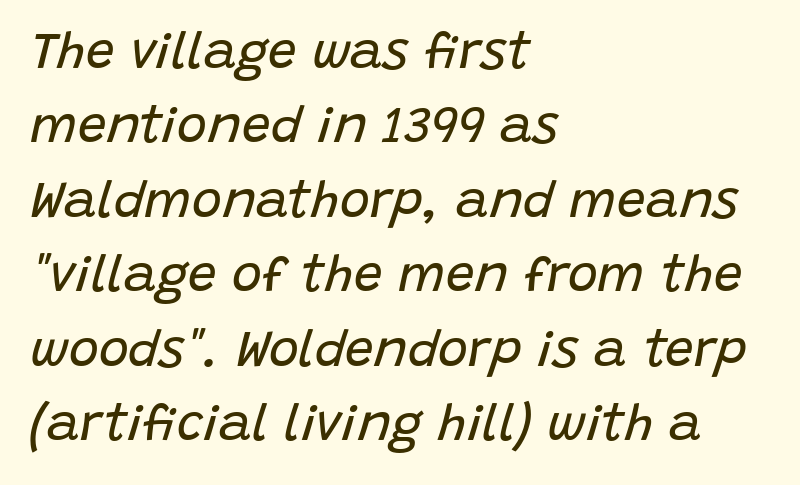
The image shows 51 px regular-weight type, italic (leaning right); set left-aligned, normal line spacing (1.46x), normal letter spacing, not underlined; low stroke contrast and a large x-height.
